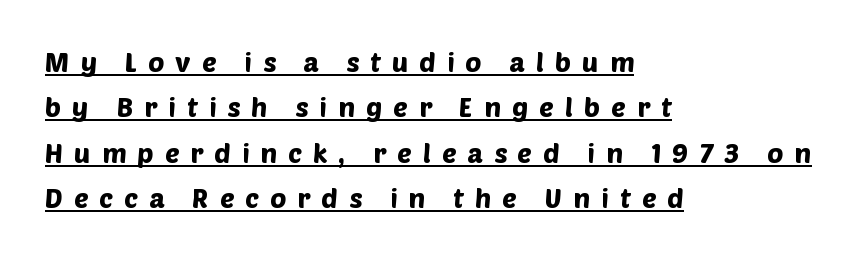
The image shows 27 px text type; set left-aligned, normal line spacing (1.68x), unusually wide letter spacing (+0.41 em), underlined.
